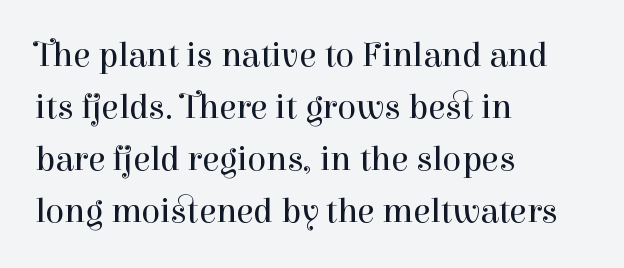
{"serif": "yes", "italic": "no", "bold": "no", "weight": "regular", "width": "normal", "stroke_contrast": "high", "x_height": "medium", "monospaced": "no", "underline": "no", "align": "left", "line_spacing": "normal", "line_spacing_ratio": 1.49, "letter_spacing": "normal", "letter_spacing_em": 0.0, "glyph_px": 35}
